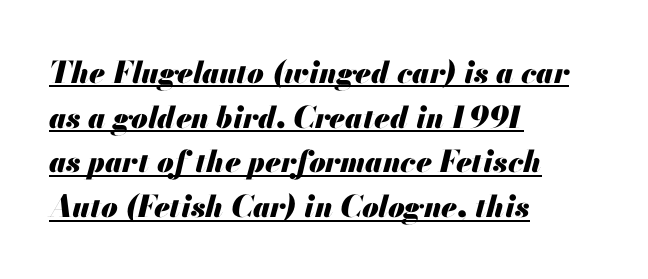
Descenders here cross a horizontal rule under the line. A full-strength bold gives these letters their thick strokes. What's the leading like? Ordinary, nothing unusual. Every row of glyphs begins at an identical x-position on the left.
